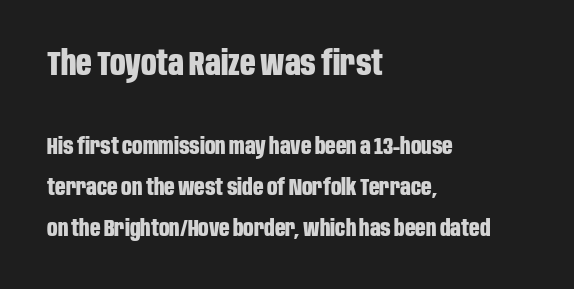
Standard letterfit; no display-style spreading of the glyphs. Note: larger setting up top, smaller setting below. Does the copy run flush right? No — it runs flush left. What weight is shown? A full bold with thick strokes.
